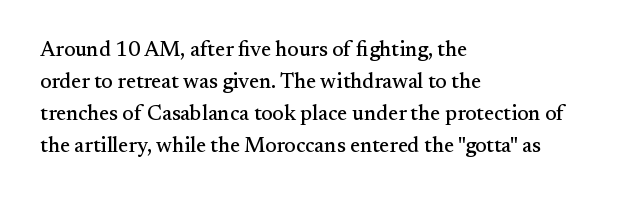
The image shows 21 px text type, upright; set left-aligned, normal line spacing (1.52x), normal letter spacing, not underlined.
